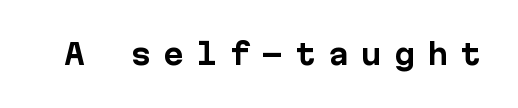
In terms of letterform style, serifs are entirely absent. Here the designer chose a console-style face with uniform glyph widths. Is the letter spacing exaggerated? Yes — the characters are pushed far apart. Does the weight exceed regular? Yes, all the way to bold. The space directly below the letters is spotless. The font's upright variant was chosen for this text.
